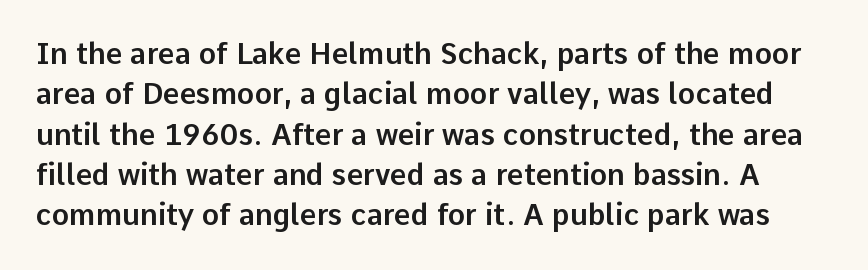
The letters advance in unequal steps, a hallmark of proportional type. Students, observe: this is what conventionally led text looks like. Classification — sans serif. Students, note that the glyphs here touch the page at normal intervals. The words here are not underlined. Designer's note — italics off, roman on.
